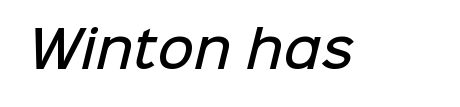
{"serif": "no", "bold": "semi", "weight": "semibold", "width": "normal", "stroke_contrast": "low", "x_height": "medium", "monospaced": "no", "underline": "no", "letter_spacing": "normal", "letter_spacing_em": 0.0, "glyph_px": 50}
